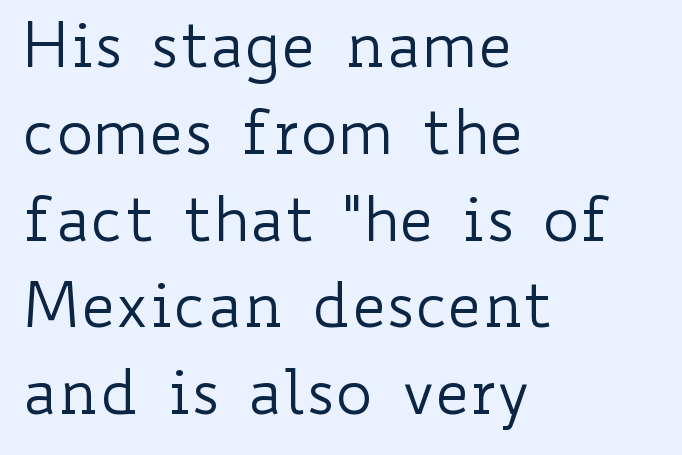
The image shows 62 px regular-weight, wide type, upright; set left-aligned, normal line spacing (1.4x), normal letter spacing, not underlined; low stroke contrast and a small x-height.
